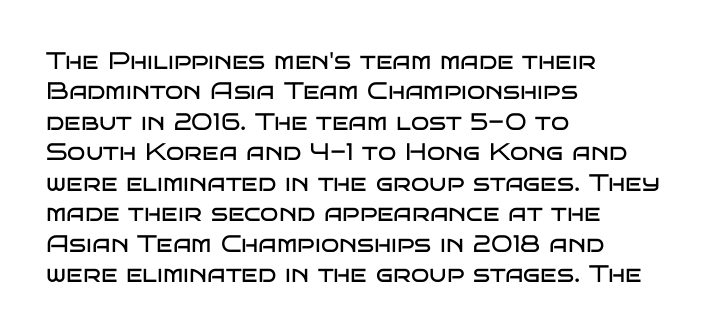
{"italic": "no", "bold": "no", "underline": "no", "align": "left", "line_spacing": "normal", "line_spacing_ratio": 1.27, "letter_spacing": "normal", "letter_spacing_em": 0.0, "glyph_px": 24}
